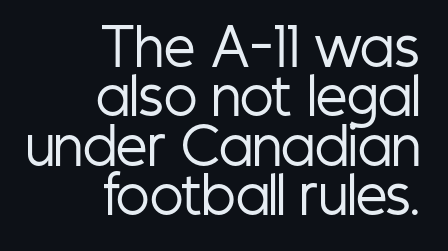
Q: Is the text bold? A: No.
Q: Is the text italic (slanted)? A: No, it is upright.
Q: Is the typeface a serif or a sans-serif typeface? A: Sans-serif.
Q: Is the text underlined? A: No.
Q: How is the paragraph aligned? A: Right-aligned.
Q: Is the spacing between letters normal or unusually wide? A: Normal.
Q: Is the spacing between lines tight, normal or loose? A: Tight.
Q: Width (condensed, normal, or wide)? A: Condensed.
Q: Stroke contrast? A: Low.
Q: x-height? A: Medium.
Q: Monospaced? A: No.
